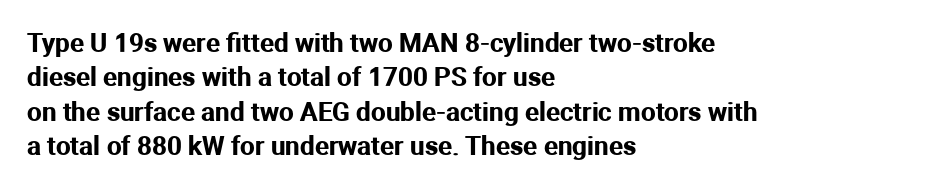
Here the glyphs are tracked normally, forming tight word shapes. Notice how the passage keeps a crisp vertical edge on the left only. A normal amount of white space separates one row of letters from the next. The string is rendered with underlining switched off.
